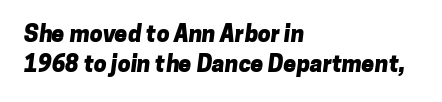
Q: Is the text bold? A: Yes.
Q: Is the text underlined? A: No.
Q: How is the paragraph aligned? A: Left-aligned.
Q: Is the spacing between letters normal or unusually wide? A: Normal.
Q: Is the spacing between lines tight, normal or loose? A: Normal.
